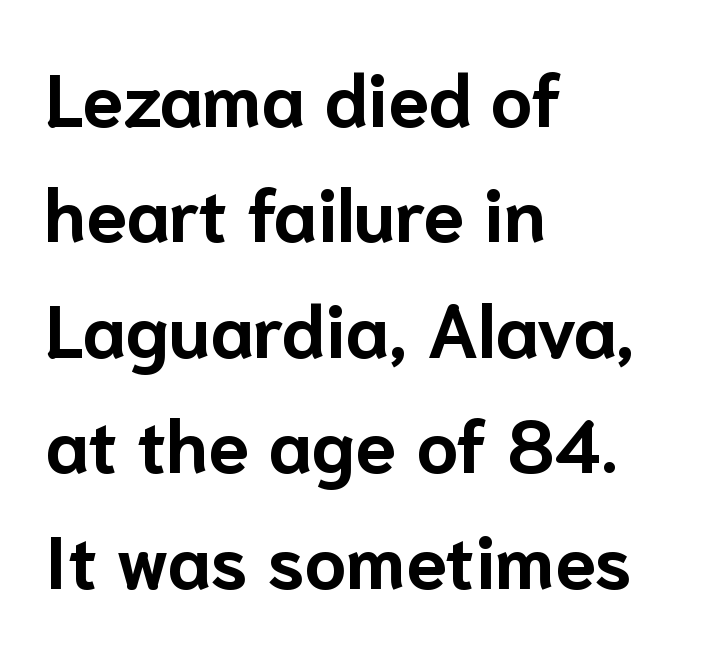
In terms of leading, this rendering sits right in the middle. The typography opts for an upright posture over an oblique one. I'd describe the lettering as bold — thick and assertive. Serif or sans? Sans — the stroke terminals are bare. Descender tails drop into unmarked territory. How are the letters spaced? Ordinarily, with no added tracking.
